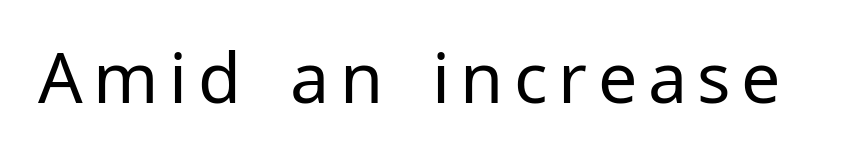
This sample has the flowing, uneven cadence of proportional lettering. The axis of the letterforms is exactly vertical. The typeface has the unassuming heft of standard copy or less. Lines of text with bare space underneath. Examine the stroke ends and you'll find no serifs.
